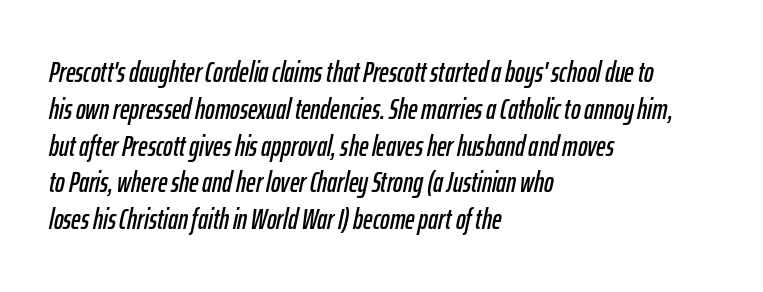
It's the slanting kind of type. Descenders hang freely into open space. The letterforms sit shoulder to shoulder at normal distance. The passage shown is typed in a proportional face where columns would drift. The paragraph shown leans on its left margin. Reading down the column, the eye jumps a familiar distance to each next line.
